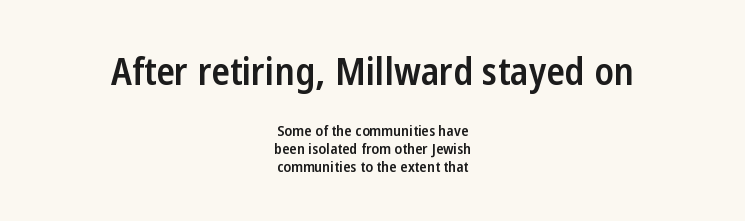
{"serif": "no", "italic": "no", "bold": "semi", "weight": "semibold", "width": "condensed", "stroke_contrast": "low", "x_height": "medium", "monospaced": "no", "underline": "no", "align": "center", "line_spacing_ratio": 1.18, "letter_spacing": "normal", "letter_spacing_em": 0.0, "larger_block": "first", "size_ratio": 2.53, "glyph_px": 38}
